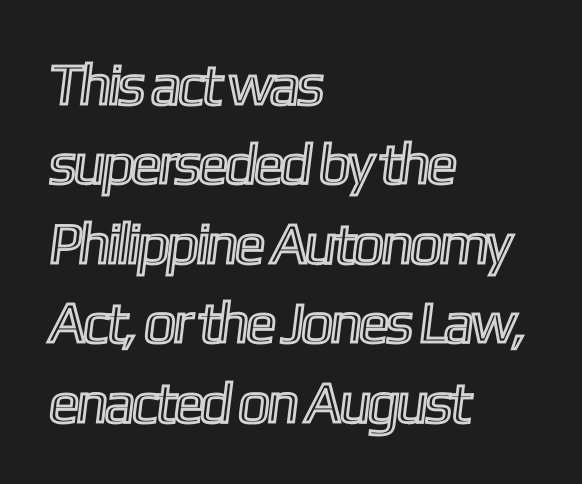
{"width": "condensed", "x_height": "medium", "monospaced": "no", "underline": "no", "align": "left", "line_spacing": "normal", "line_spacing_ratio": 1.37, "letter_spacing": "normal", "letter_spacing_em": 0.0, "glyph_px": 58}
